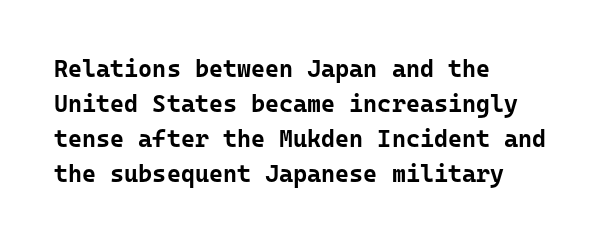
Q: Is the text bold? A: Yes.
Q: Is the text italic (slanted)? A: No, it is upright.
Q: Is the text underlined? A: No.
Q: How is the paragraph aligned? A: Left-aligned.
Q: Is the spacing between letters normal or unusually wide? A: Normal.
Q: Is the spacing between lines tight, normal or loose? A: Normal.
